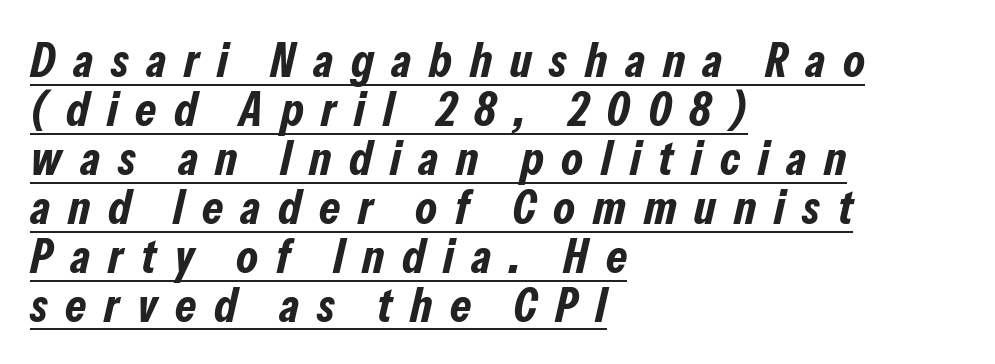
Note the varied advance widths — an 'i' is clearly narrower than an 'm'. This is oblique type, the kind used for emphasis or titles. Letter spacing: wide. These characters rest on top of a visible drawn line.
